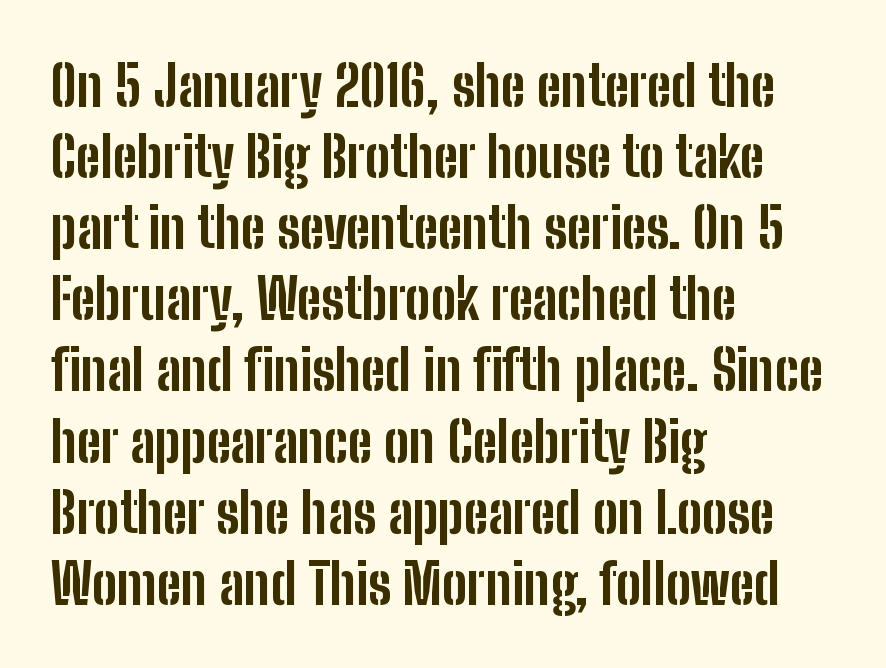
Q: Is the text bold? A: Yes.
Q: Is the text italic (slanted)? A: No, it is upright.
Q: Is the typeface a serif or a sans-serif typeface? A: Sans-serif.
Q: Is the text underlined? A: No.
Q: How is the paragraph aligned? A: Left-aligned.
Q: Is the spacing between letters normal or unusually wide? A: Normal.
Q: Is the spacing between lines tight, normal or loose? A: Normal.
Q: Width (condensed, normal, or wide)? A: Condensed.
Q: Stroke contrast? A: Low.
Q: x-height? A: Medium.
Q: Monospaced? A: No.
